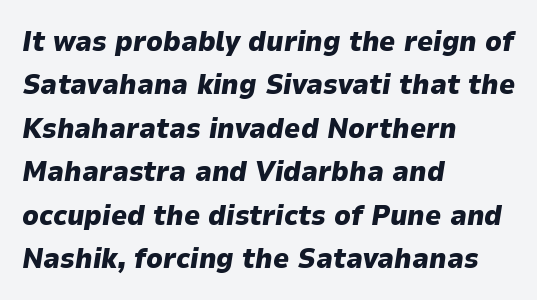
Q: Is the text bold? A: Yes.
Q: Is the text italic (slanted)? A: Yes, it leans right by about 9 degrees.
Q: Is the text underlined? A: No.
Q: How is the paragraph aligned? A: Left-aligned.
Q: Is the spacing between letters normal or unusually wide? A: Normal.
Q: Is the spacing between lines tight, normal or loose? A: Normal.
Q: Width (condensed, normal, or wide)? A: Normal.
Q: Stroke contrast? A: Low.
Q: x-height? A: Medium.
Q: Monospaced? A: No.
